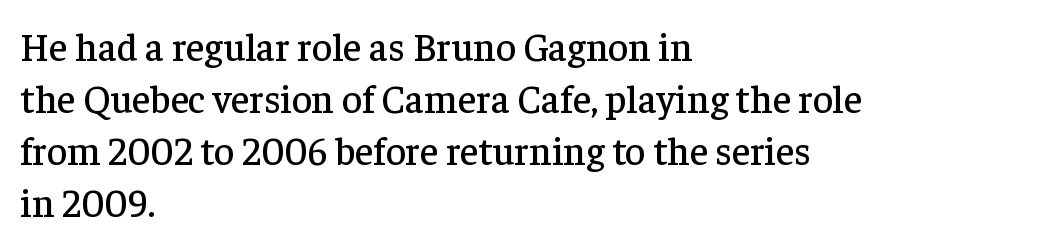
Q: Is the text italic (slanted)? A: No, it is upright.
Q: Is the typeface a serif or a sans-serif typeface? A: Serif.
Q: Is the text underlined? A: No.
Q: How is the paragraph aligned? A: Left-aligned.
Q: Is the spacing between letters normal or unusually wide? A: Normal.
Q: Is the spacing between lines tight, normal or loose? A: Normal.
Q: Width (condensed, normal, or wide)? A: Normal.
Q: Stroke contrast? A: Low.
Q: x-height? A: Medium.
Q: Monospaced? A: No.
